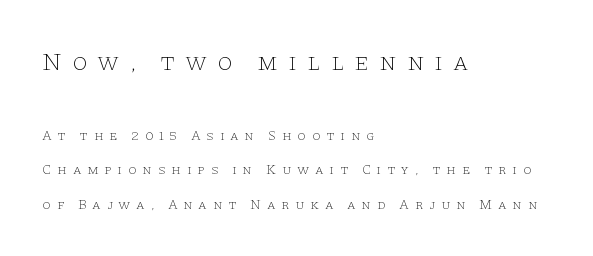
The cut favours lightness, reaching ordinary text weight at its darkest. The space between consecutive lines is lavish. The specimen omits any rule beneath the text block's lines. Note: larger setting up top, smaller setting below.
